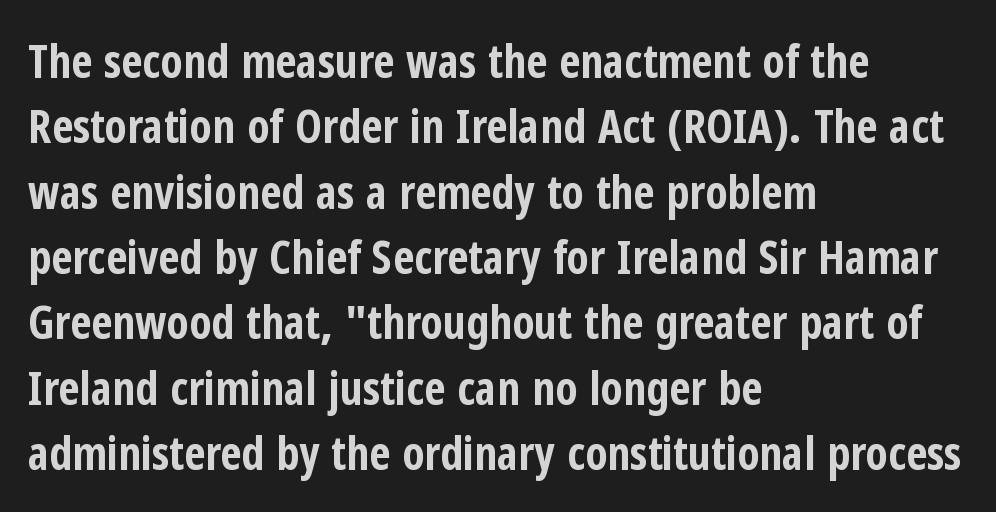
The image shows 46 px bold, condensed sans-serif type, upright; set left-aligned, normal line spacing (1.42x), normal letter spacing, not underlined; low stroke contrast and a medium x-height.
